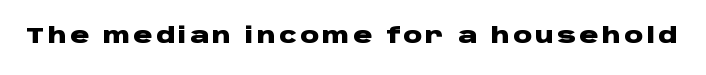
{"italic": "no", "bold": "yes", "underline": "no", "glyph_px": 21}
